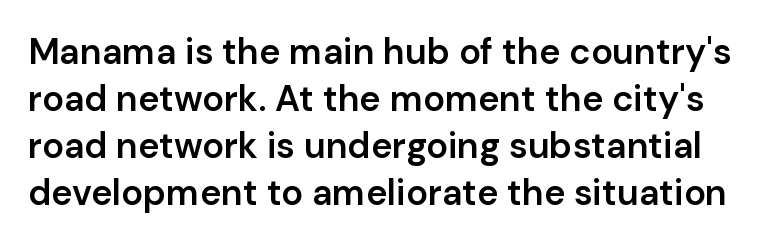
{"serif": "no", "italic": "no", "bold": "semi", "weight": "semibold", "width": "normal", "stroke_contrast": "low", "x_height": "medium", "monospaced": "no", "underline": "no", "line_spacing": "normal", "line_spacing_ratio": 1.31, "letter_spacing": "normal", "letter_spacing_em": 0.0, "glyph_px": 36}
